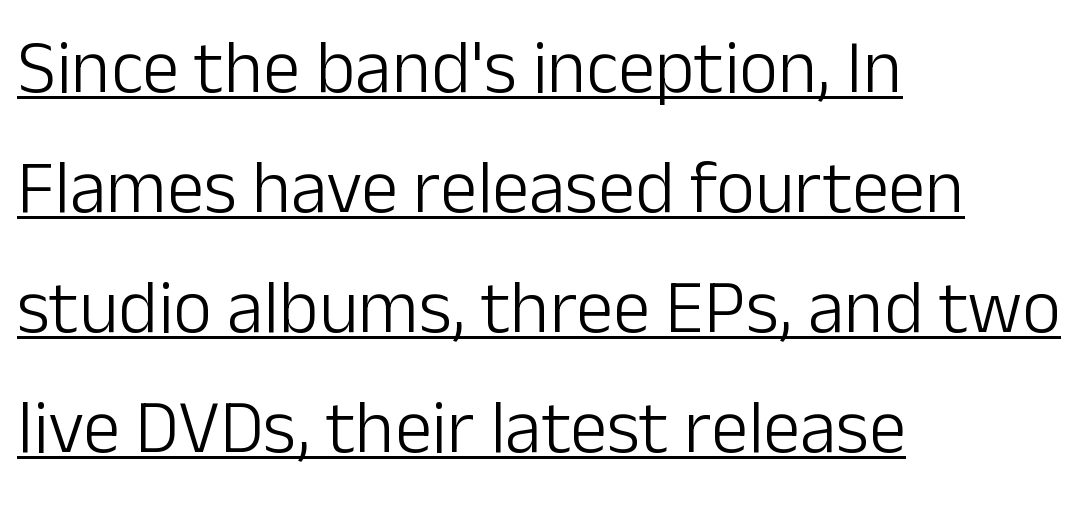
How would I describe the line gaps? Plain and ordinary. Decoration check: the copy is underlined. Tall strokes in this sample are plumb rather than angled. Serif or sans? Sans — the stroke terminals are bare. The rendering uses natural spacing where letterforms have individual widths. This sample uses plain, unmodified letter spacing.
